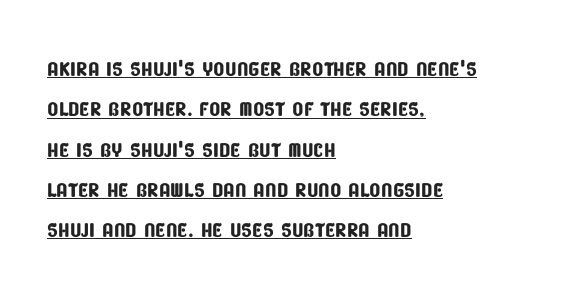
Reading down the block, your eye returns to a fixed left position each line. Each letter's strokes conclude bluntly, with no projecting serifs. The lettering is marked with a stroke running underneath it. Spacing between characters is what you'd get straight out of the box.
